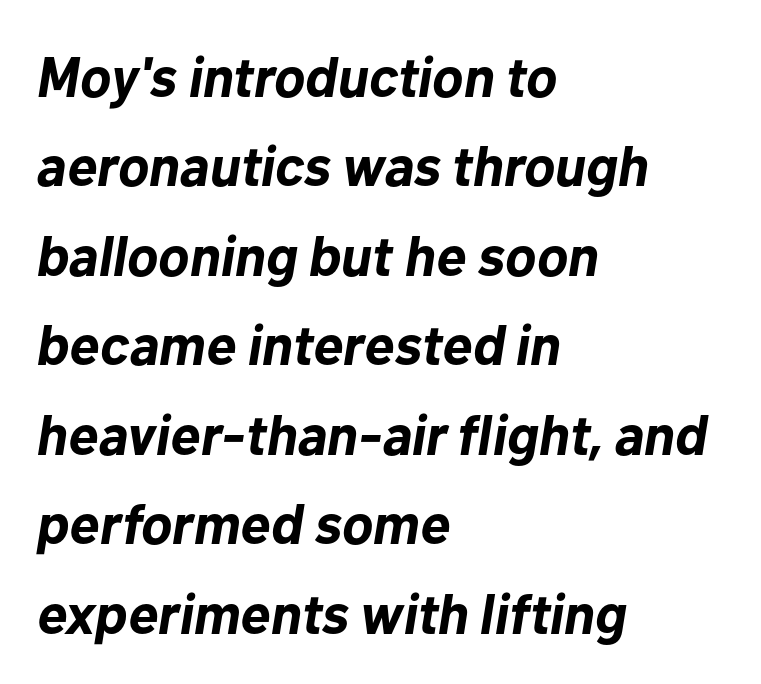
Q: Is the text bold? A: Yes.
Q: Is the text italic (slanted)? A: Yes, it leans right by about 10 degrees.
Q: Is the text underlined? A: No.
Q: How is the paragraph aligned? A: Left-aligned.
Q: Is the spacing between letters normal or unusually wide? A: Normal.
Q: Is the spacing between lines tight, normal or loose? A: Normal.
Q: Width (condensed, normal, or wide)? A: Normal.
Q: Stroke contrast? A: Low.
Q: x-height? A: Medium.
Q: Monospaced? A: No.
